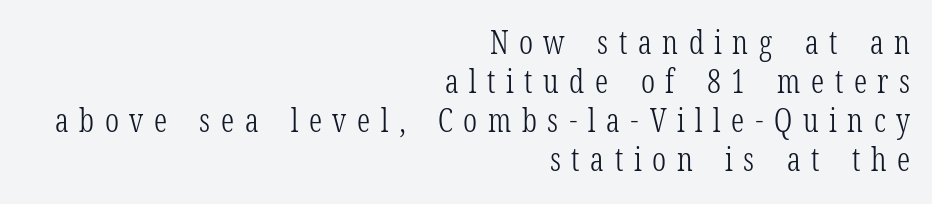
Q: Is the text bold? A: No.
Q: Is the text italic (slanted)? A: No, it is upright.
Q: Is the typeface a serif or a sans-serif typeface? A: Serif.
Q: Is the text underlined? A: No.
Q: How is the paragraph aligned? A: Right-aligned.
Q: Is the spacing between letters normal or unusually wide? A: Unusually wide.
Q: Width (condensed, normal, or wide)? A: Condensed.
Q: Stroke contrast? A: Low.
Q: x-height? A: Medium.
Q: Monospaced? A: No.
